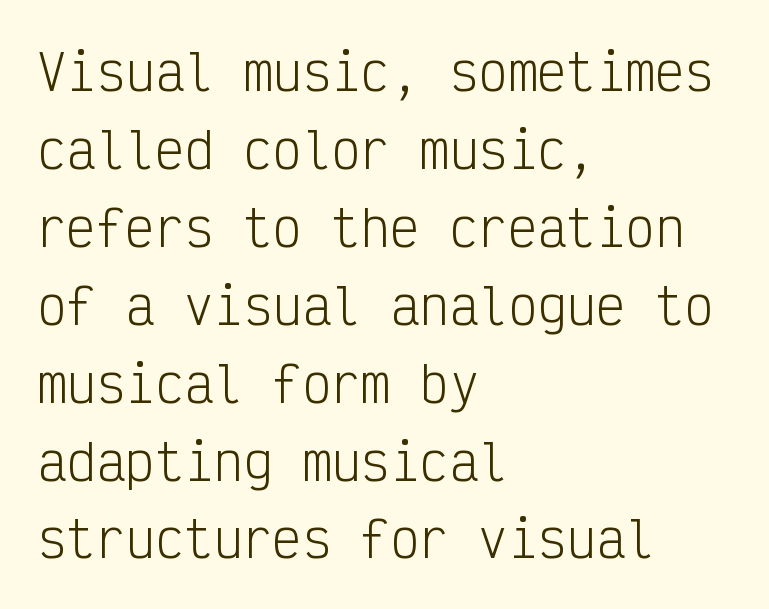
Is the block centered? No — it sits flush against the left margin. These lines sit exactly where default settings would place them. These glyphs show unthickened strokes, regular width or finer. What kind of face is this? One without serifs — a sans. Characters remain perfectly vertical along every line.
